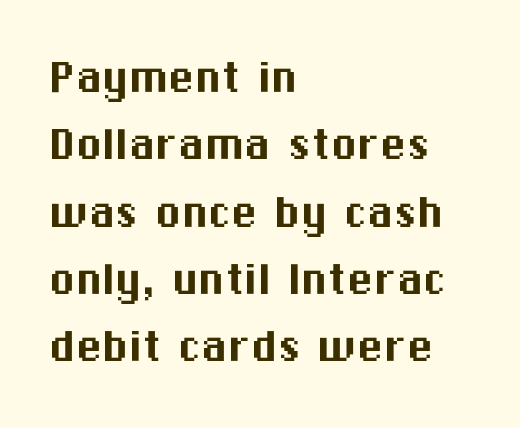
The image shows 53 px sans-serif type, upright; set left-aligned, normal line spacing (1.27x), normal letter spacing, not underlined; medium stroke contrast and a medium x-height.
